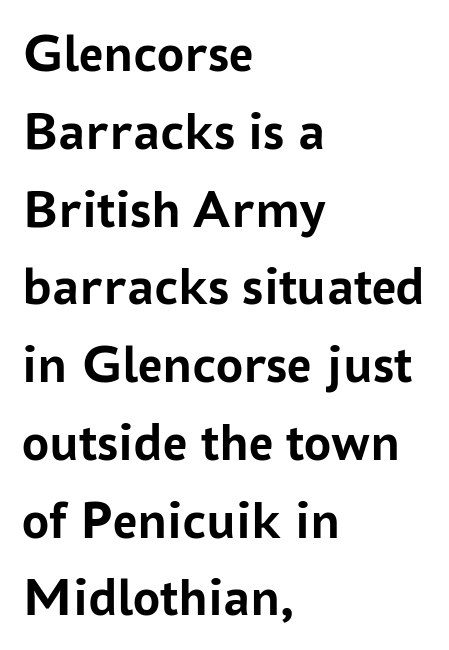
The image shows 54 px semibold sans-serif type, upright; set left-aligned, normal line spacing (1.44x), normal letter spacing, not underlined; low stroke contrast and a medium x-height.
